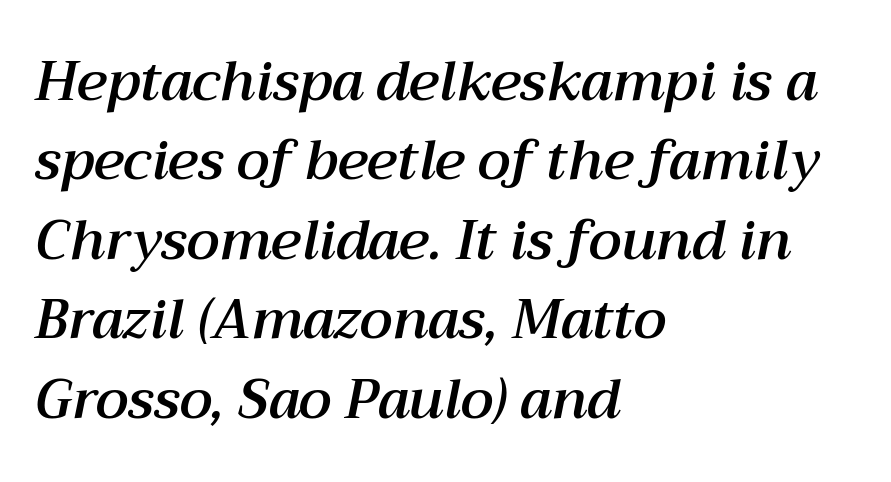
Each row of text sits above clean, open space. Is this a fixed-width face? No — the glyphs have proportional, varying widths. Each new line begins a customary step beneath the previous one. Caption: standard tracking, unaltered. Reading down the block, your eye returns to a fixed left position each line. The typography opts for an oblique posture over an upright one.
